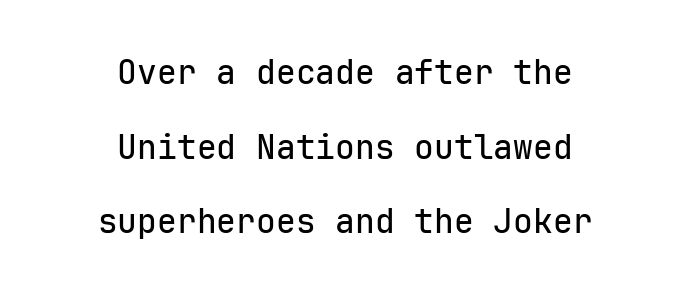
Q: Is the text italic (slanted)? A: No, it is upright.
Q: Is the typeface a serif or a sans-serif typeface? A: Sans-serif.
Q: Is the text underlined? A: No.
Q: How is the paragraph aligned? A: Centered.
Q: Is the spacing between letters normal or unusually wide? A: Normal.
Q: Is the spacing between lines tight, normal or loose? A: Loose.
Q: Width (condensed, normal, or wide)? A: Normal.
Q: Stroke contrast? A: Low.
Q: x-height? A: Medium.
Q: Monospaced? A: Yes.
